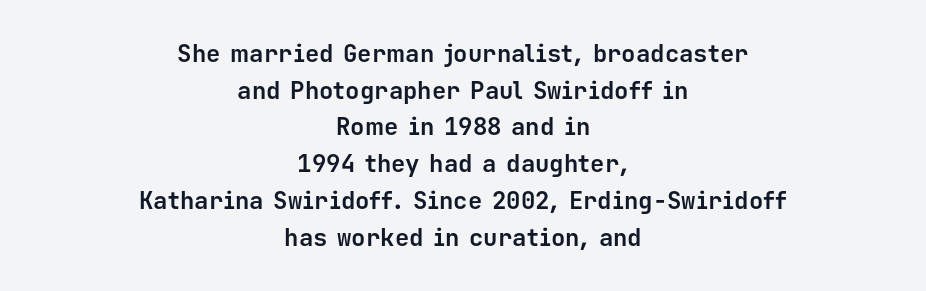
Does the weight exceed regular? Yes, all the way to bold. The rendering uses a moderate line-height, typical for paragraphs. Glance below the letters and you will spot only blank space. Where is the straight margin? There isn't one; the lines are centered.
